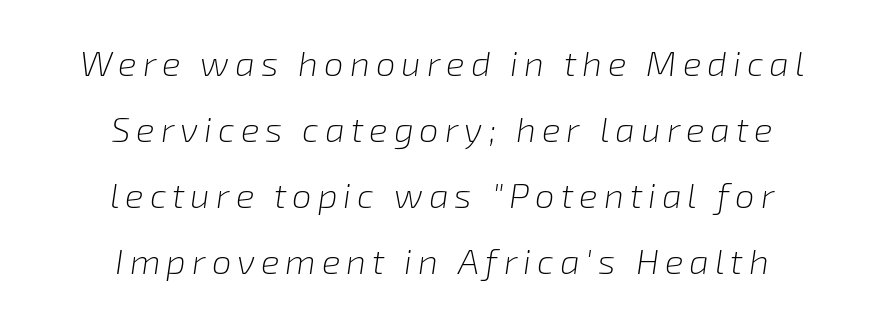
The compositor balanced each line on the midline. Think of a printed novel: that variable character pitch is what you see here. The specimen reads as italic at a glance. Quick note: underline off.
